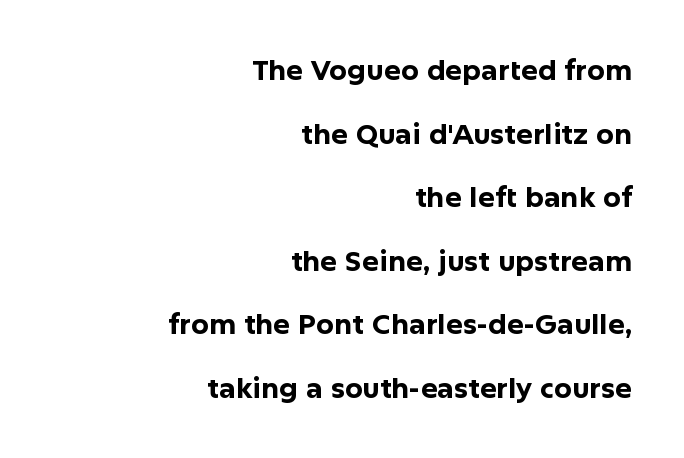
Looks like regular typesetting: each glyph gets only the width it needs. Visually the block forms a straight wall on the right and a jagged coastline on the left. The space directly below the letters is spotless. Characters remain perfectly vertical along every line. These lines carry a lot of weight — the face is fully bold.
